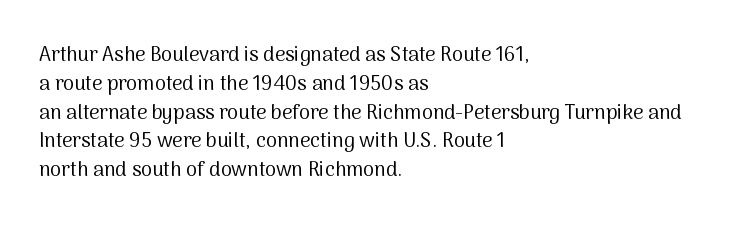
The image shows 20 px text type, upright; set left-aligned, normal line spacing (1.44x), normal letter spacing, not underlined.
